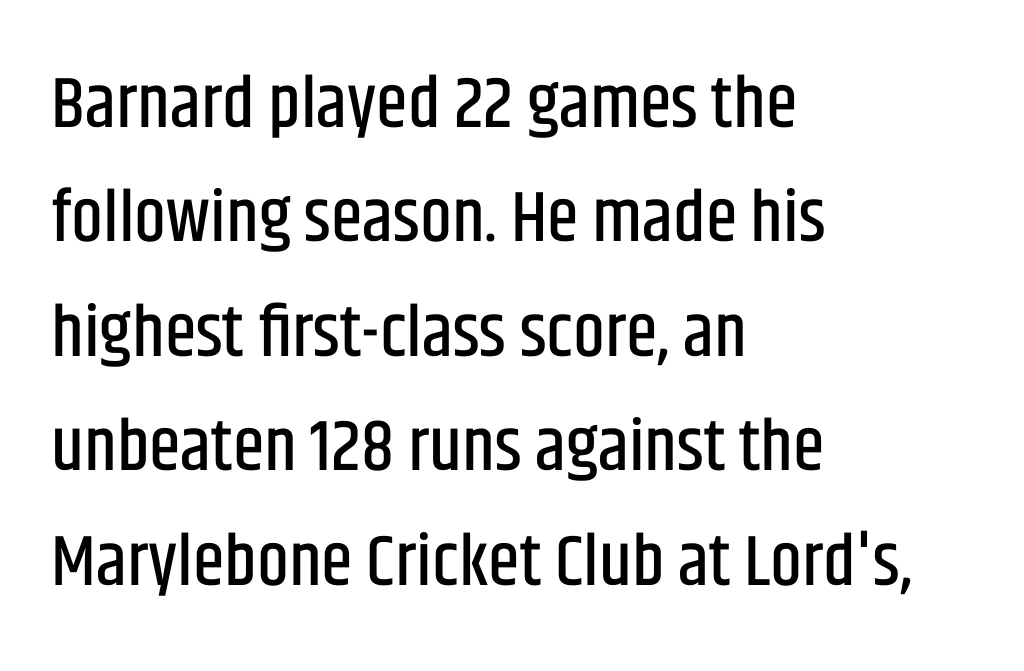
Q: Is the text italic (slanted)? A: No, it is upright.
Q: Is the typeface a serif or a sans-serif typeface? A: Sans-serif.
Q: Is the text underlined? A: No.
Q: How is the paragraph aligned? A: Left-aligned.
Q: Is the spacing between letters normal or unusually wide? A: Normal.
Q: Is the spacing between lines tight, normal or loose? A: Normal.
Q: Width (condensed, normal, or wide)? A: Condensed.
Q: Stroke contrast? A: Low.
Q: x-height? A: Large.
Q: Monospaced? A: No.
